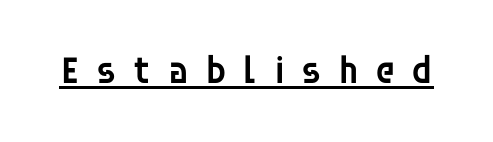
{"serif": "no", "italic": "no", "bold": "semi", "weight": "semibold", "width": "normal", "stroke_contrast": "low", "x_height": "large", "monospaced": "no", "underline": "yes", "letter_spacing": "wide", "letter_spacing_em": 0.41, "glyph_px": 39}
